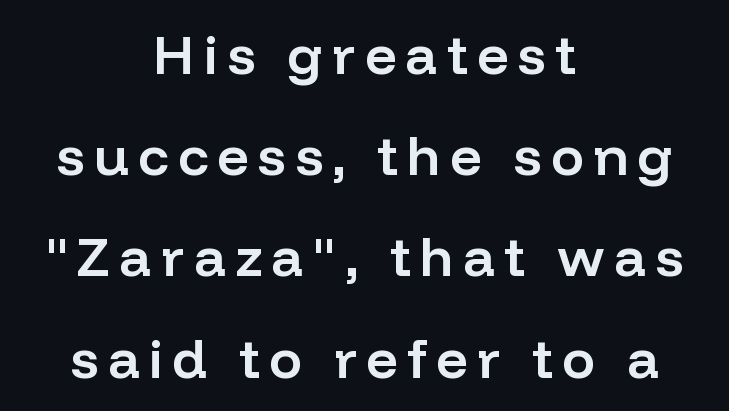
The image shows 55 px semibold sans-serif type, upright; set centered, line spacing 1.84x, not underlined; low stroke contrast and a medium x-height.
